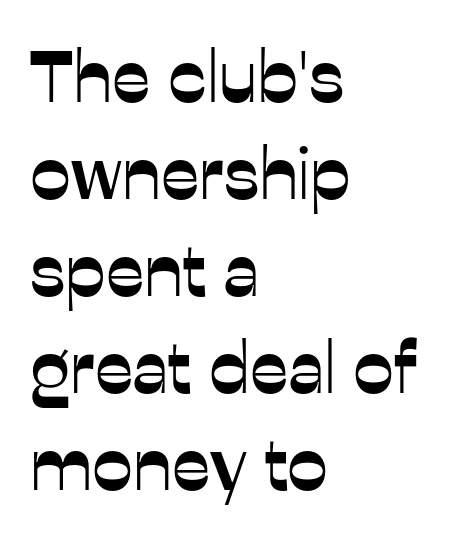
{"serif": "no", "italic": "no", "width": "normal", "stroke_contrast": "low", "x_height": "medium", "monospaced": "no", "underline": "no", "align": "left", "line_spacing": "normal", "line_spacing_ratio": 1.33, "letter_spacing": "normal", "letter_spacing_em": 0.0, "glyph_px": 73}
